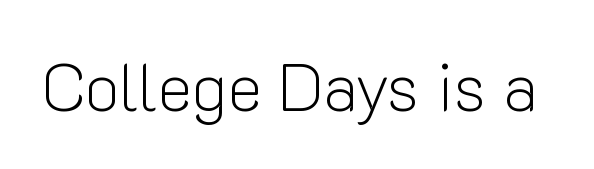
Type without underlining. Stem width sits at or under what a default text font uses. Think of a printed novel: that variable character pitch is what you see here. This is sans-serif lettering, the kind often seen on screens and signage.
